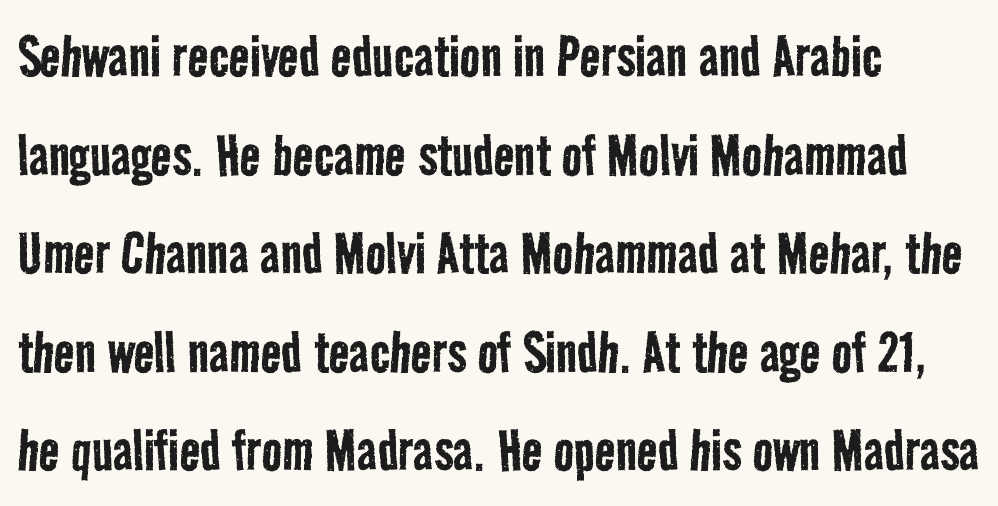
These lines are rendered in a variable-pitch font. The block of text has a typical density, with ordinary space between rows. The characters display no serif detailing; their extremities are plain. Letters have the restrained weight of plain body copy at most.
